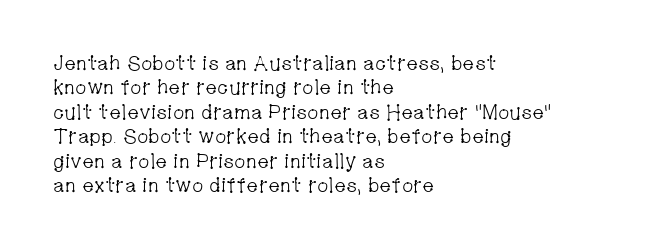
Q: Is the text bold? A: No.
Q: Is the text italic (slanted)? A: No, it is upright.
Q: Is the text underlined? A: No.
Q: How is the paragraph aligned? A: Left-aligned.
Q: Is the spacing between letters normal or unusually wide? A: Normal.
